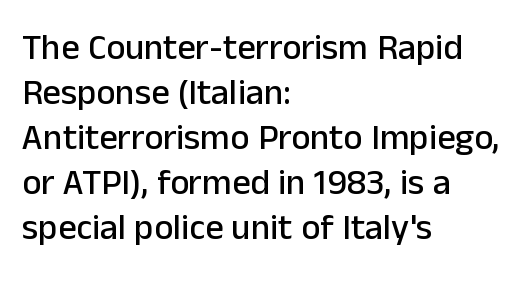
{"serif": "no", "italic": "no", "width": "normal", "stroke_contrast": "low", "x_height": "medium", "monospaced": "no", "underline": "no", "align": "left", "line_spacing": "normal", "line_spacing_ratio": 1.25, "letter_spacing": "normal", "letter_spacing_em": 0.0, "glyph_px": 36}
